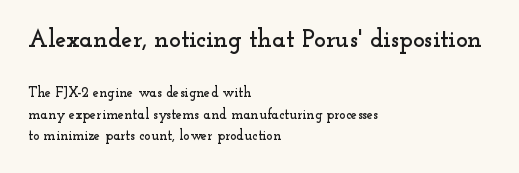
Teacher's note: observe the even left margin — that is flush-left alignment. Vertically, the passage feels balanced, rows spaced as you'd expect. If you drew a line through each stem, it would be perfectly vertical. A student would notice the top passage is typeset larger than what follows. Caption: standard tracking, unaltered.
